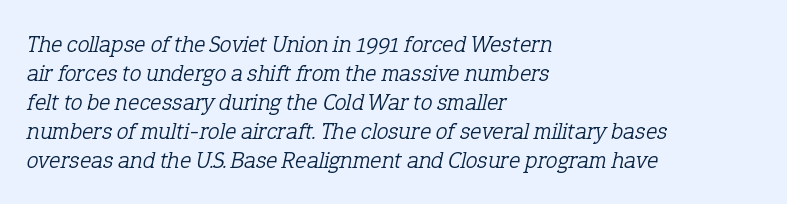
Q: Is the text bold? A: No.
Q: Is the text italic (slanted)? A: Yes, it leans right by about 12 degrees.
Q: Is the text underlined? A: No.
Q: How is the paragraph aligned? A: Left-aligned.
Q: Is the spacing between letters normal or unusually wide? A: Normal.
